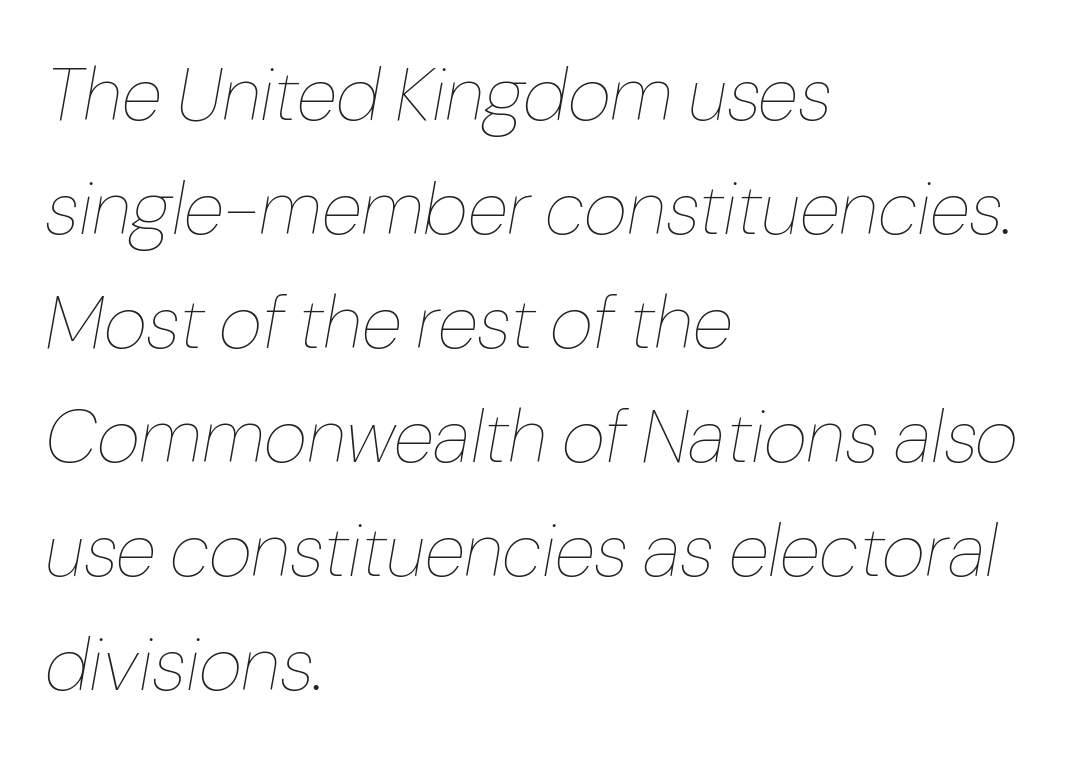
Each letter keeps its own natural width here, so spacing adapts to shape. The strip under each line holds only bare page. How would I describe the line gaps? Plain and ordinary. Characters are canted at an angle relative to the baseline's perpendicular. Where is the straight margin? On the left.
